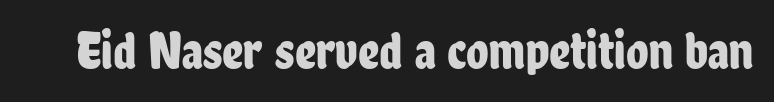
Nobody drew a line under any word here. Caption: standard tracking, unaltered. Font category for this specimen: sans-serif. The specimen reads as upright at a glance. The passage shown is typed in a proportional face where columns would drift.
